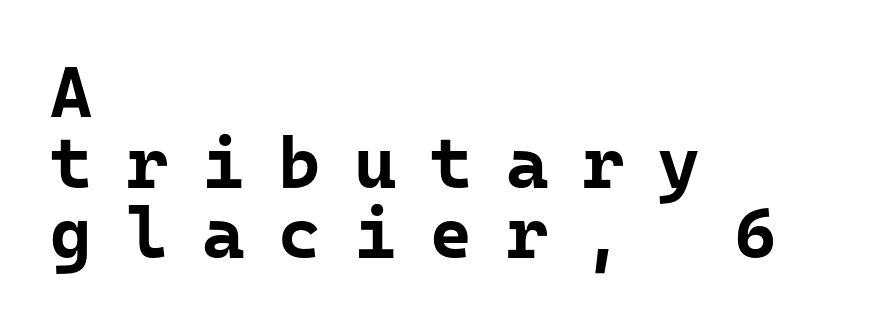
Anything drawn beneath the words? Only blank space. Vertical spacing — tight. In terms of letterform style, serifs are entirely absent. A typesetter would call this monospace, since all characters share one set width.
